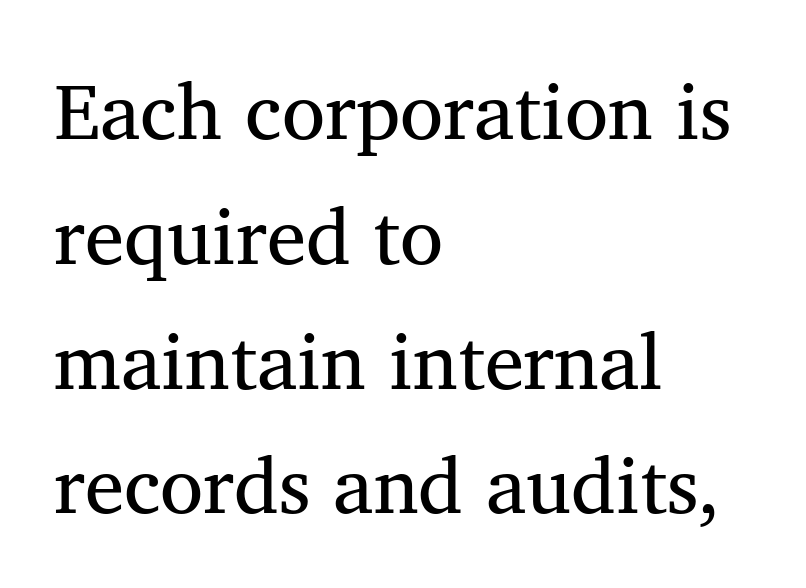
Weight: not bold — regular or lighter. Rendered with straight, roman letterforms. The rendering keeps characters at their native spacing. The rag falls on the right side of this text block.
